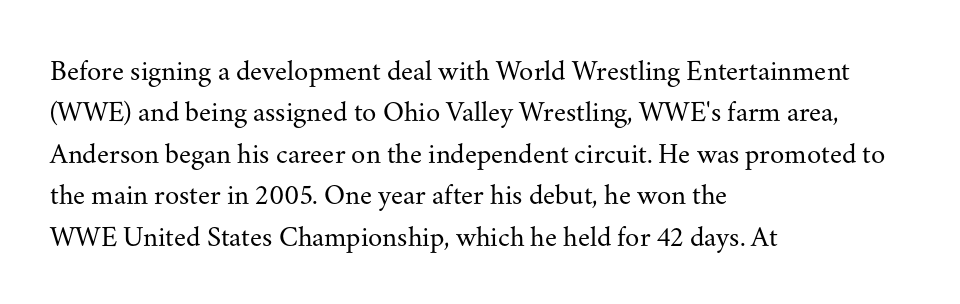
Font category for this specimen: serif. Letter spacing: default. You can tell it's not italic because the verticals are truly vertical. The typesetter chose a ragged-right arrangement here.
